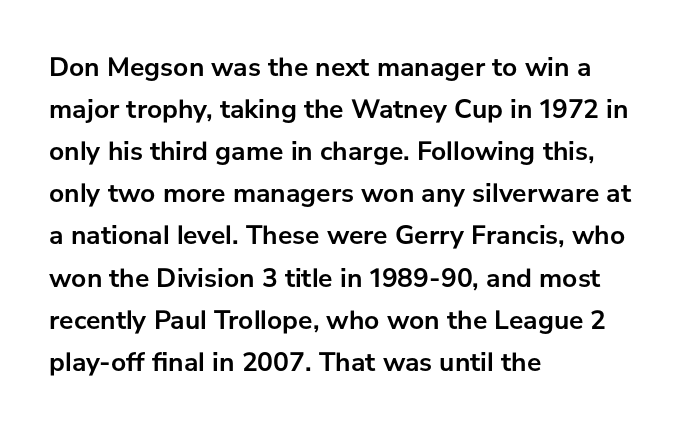
The image shows 27 px bold type, upright; set left-aligned, normal line spacing (1.56x), normal letter spacing, not underlined.
